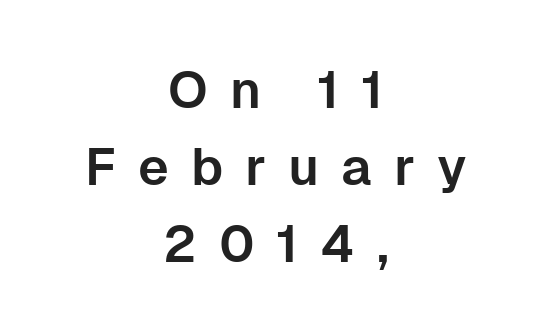
The image shows 52 px sans-serif type, upright; set centered, normal line spacing (1.48x), unusually wide letter spacing (+0.42 em), not underlined; low stroke contrast and a medium x-height.
